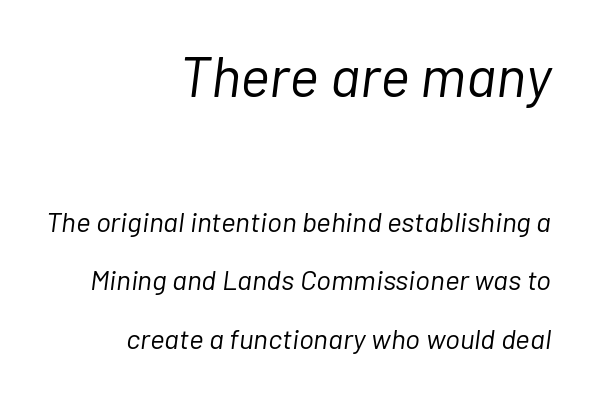
Q: Is the text bold? A: No.
Q: Is the text italic (slanted)? A: Yes, it leans right by about 7 degrees.
Q: Is the text underlined? A: No.
Q: How is the paragraph aligned? A: Right-aligned.
Q: Is the spacing between letters normal or unusually wide? A: Normal.
Q: Is the spacing between lines tight, normal or loose? A: Loose.
Q: Which block of text is set in a larger size, the first (top) or the second (bottom)? A: The first (top) one.
Q: Width (condensed, normal, or wide)? A: Normal.
Q: Stroke contrast? A: Low.
Q: x-height? A: Medium.
Q: Monospaced? A: No.
